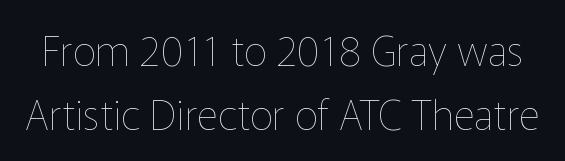
Q: Is the text bold? A: No.
Q: Is the text italic (slanted)? A: No, it is upright.
Q: Is the text underlined? A: No.
Q: Is the spacing between letters normal or unusually wide? A: Normal.
Q: Is the spacing between lines tight, normal or loose? A: Normal.
Q: Width (condensed, normal, or wide)? A: Normal.
Q: Stroke contrast? A: Low.
Q: x-height? A: Medium.
Q: Monospaced? A: No.
